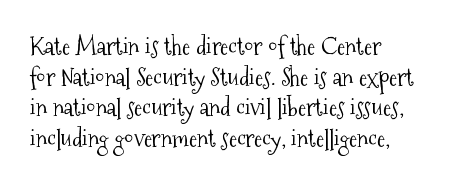
{"italic": "no", "bold": "no", "underline": "no", "align": "left", "line_spacing": "normal", "line_spacing_ratio": 1.28, "letter_spacing": "normal", "letter_spacing_em": 0.0, "glyph_px": 24}
